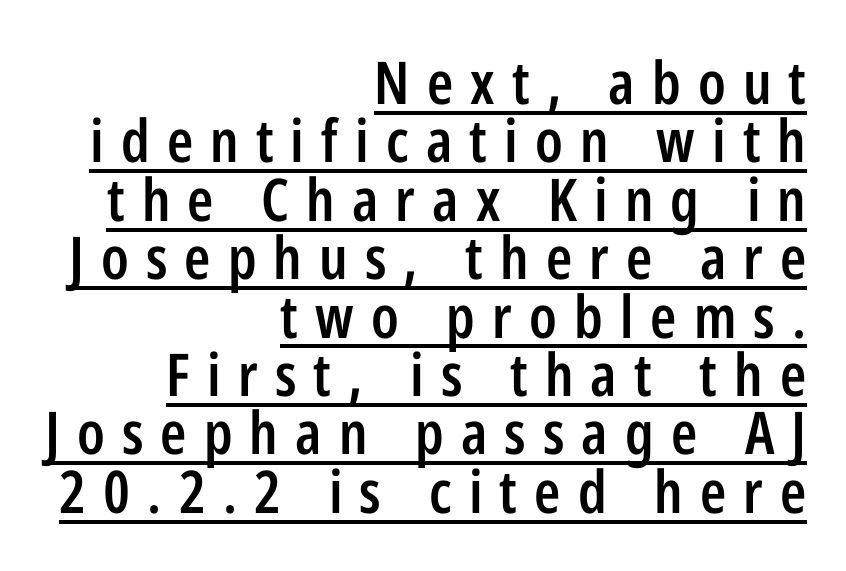
The image shows 59 px semibold, condensed sans-serif type, upright; set right-aligned, tight line spacing (0.99x), unusually wide letter spacing (+0.29 em), underlined; low stroke contrast and a medium x-height.
